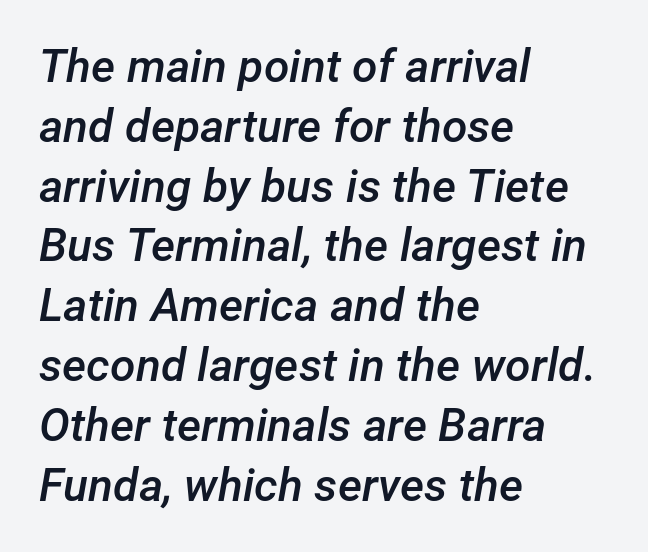
{"italic": "yes", "lean": "right", "slant_degrees": 12, "bold": "semi", "weight": "semibold", "width": "normal", "stroke_contrast": "low", "x_height": "medium", "monospaced": "no", "underline": "no", "align": "left", "line_spacing": "normal", "line_spacing_ratio": 1.3, "letter_spacing": "normal", "letter_spacing_em": 0.0, "glyph_px": 46}
